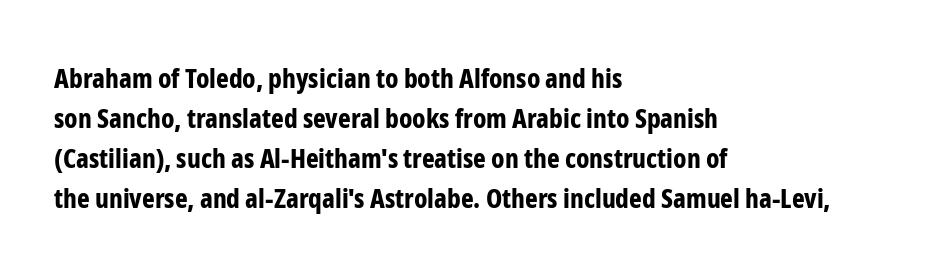
A student would call this left alignment; a typographer would say flush left, rag right. Lines of text with bare space underneath. Does the weight exceed regular? Yes, all the way to bold. Posture: vertical. The rows are spaced the way most documents space them. In terms of letterspacing, this is plain default setting.
